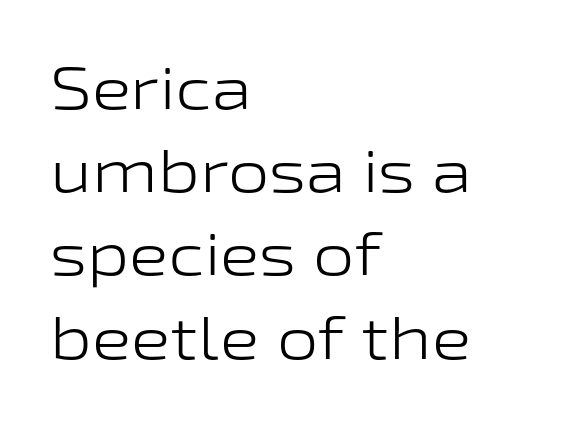
The letters advance in unequal steps, a hallmark of proportional type. Italic: no, the glyphs are upright roman. Heft: none added — not bold. Notice how the passage keeps a crisp vertical edge on the left only. A typesetter would label this face a sans. Unmarked baselines from the first word to the last.
